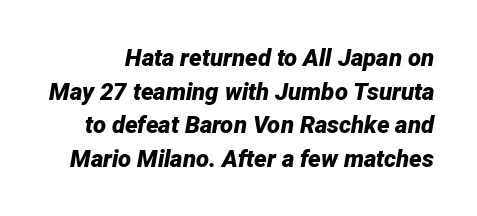
Q: Is the text bold? A: Yes.
Q: Is the text italic (slanted)? A: Yes, it leans right by about 12 degrees.
Q: Is the text underlined? A: No.
Q: Is the spacing between letters normal or unusually wide? A: Normal.
Q: Is the spacing between lines tight, normal or loose? A: Normal.
